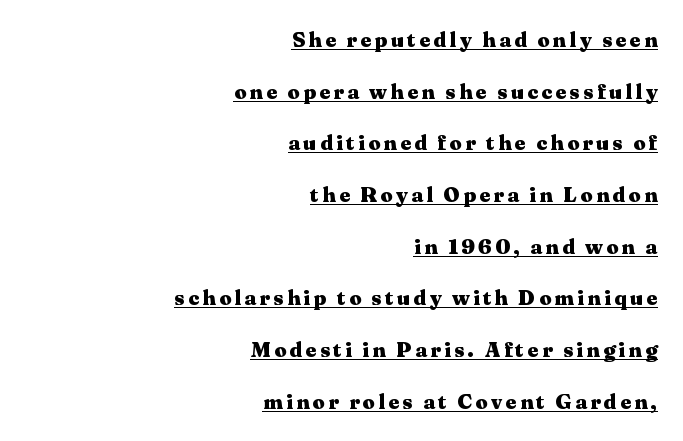
{"italic": "no", "bold": "yes", "underline": "yes", "align": "right", "line_spacing": "loose", "line_spacing_ratio": 2.46, "glyph_px": 21}
